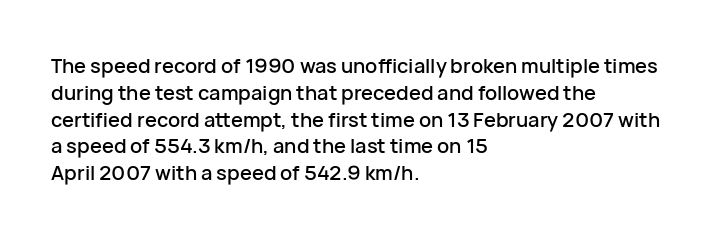
The image shows 20 px text type, upright; set left-aligned, normal line spacing (1.34x), normal letter spacing, not underlined.
